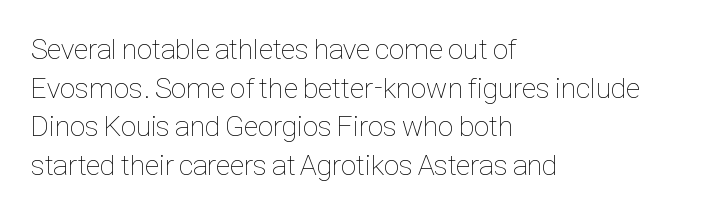
Q: Is the text bold? A: No.
Q: Is the text italic (slanted)? A: No, it is upright.
Q: Is the text underlined? A: No.
Q: How is the paragraph aligned? A: Left-aligned.
Q: Is the spacing between letters normal or unusually wide? A: Normal.
Q: Is the spacing between lines tight, normal or loose? A: Normal.
Q: Width (condensed, normal, or wide)? A: Condensed.
Q: Stroke contrast? A: Low.
Q: x-height? A: Medium.
Q: Monospaced? A: No.
